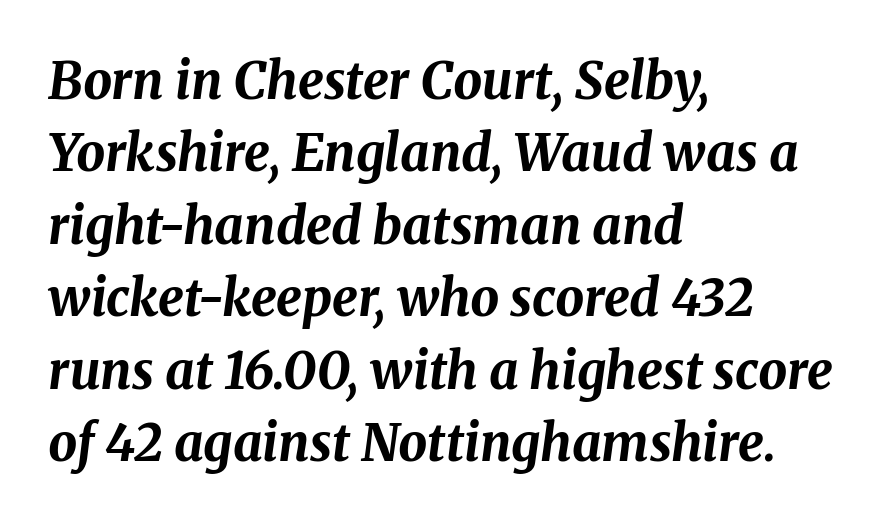
The image shows 51 px bold type, italic (leaning right); set left-aligned, normal line spacing (1.42x), normal letter spacing, not underlined; medium stroke contrast and a medium x-height.
